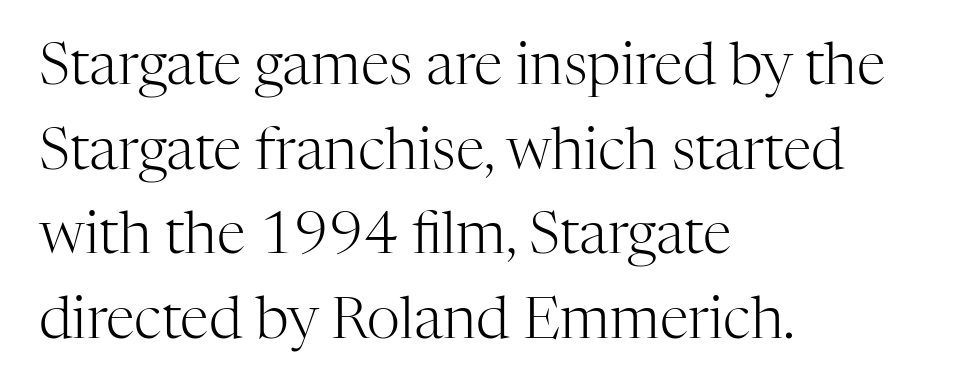
Q: Is the text bold? A: No.
Q: Is the text italic (slanted)? A: No, it is upright.
Q: Is the typeface a serif or a sans-serif typeface? A: Serif.
Q: Is the text underlined? A: No.
Q: How is the paragraph aligned? A: Left-aligned.
Q: Is the spacing between letters normal or unusually wide? A: Normal.
Q: Is the spacing between lines tight, normal or loose? A: Normal.
Q: Width (condensed, normal, or wide)? A: Normal.
Q: Stroke contrast? A: High.
Q: x-height? A: Medium.
Q: Monospaced? A: No.
